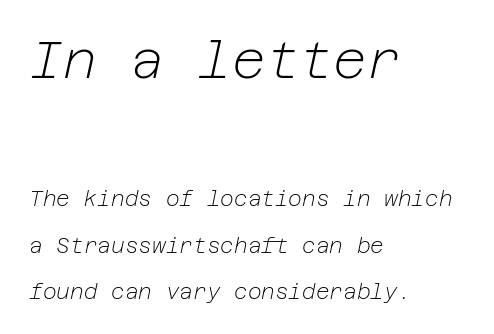
The image shows 52 px light type, italic (leaning right); set left-aligned, loose line spacing (2.22x), normal letter spacing, not underlined; the first (top) block is 2.48x larger; low stroke contrast and a medium x-height.
